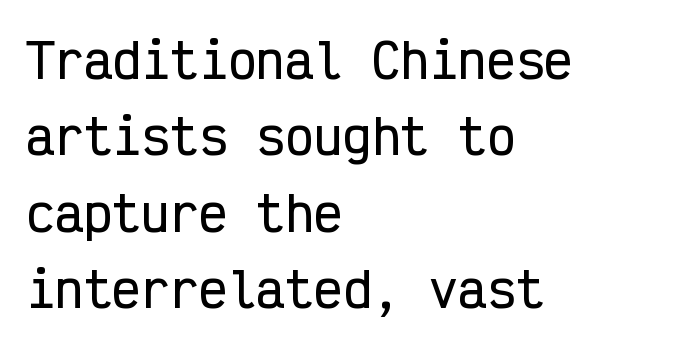
The image shows 48 px condensed sans-serif type, upright, monospaced; set left-aligned, normal line spacing (1.59x), normal letter spacing, not underlined; low stroke contrast and a medium x-height.
